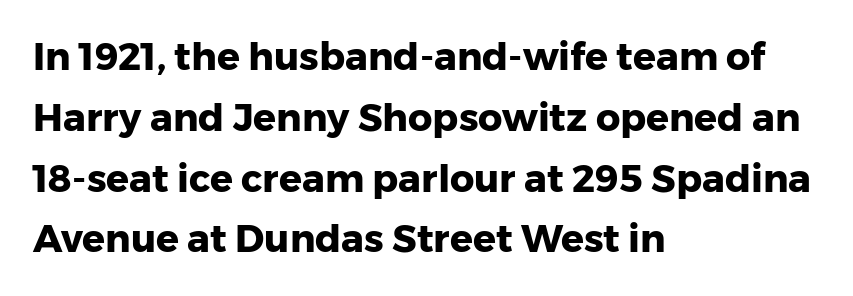
Q: Is the text bold? A: Yes.
Q: Is the text italic (slanted)? A: No, it is upright.
Q: Is the typeface a serif or a sans-serif typeface? A: Sans-serif.
Q: Is the text underlined? A: No.
Q: How is the paragraph aligned? A: Left-aligned.
Q: Is the spacing between letters normal or unusually wide? A: Normal.
Q: Is the spacing between lines tight, normal or loose? A: Normal.
Q: Width (condensed, normal, or wide)? A: Normal.
Q: Stroke contrast? A: Low.
Q: x-height? A: Medium.
Q: Monospaced? A: No.
